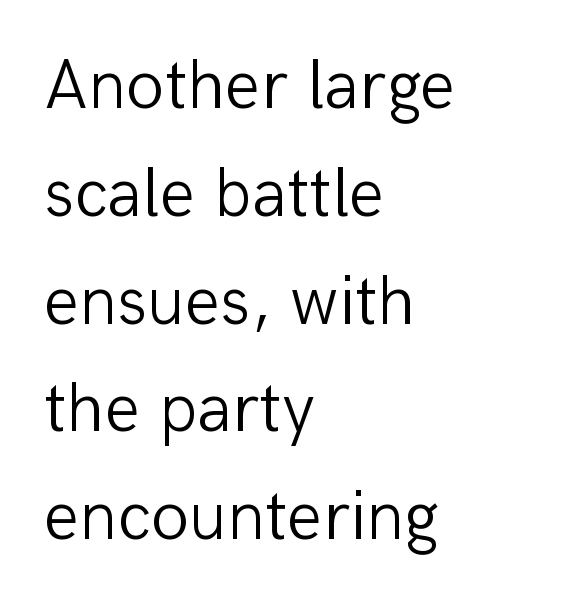
The image shows 70 px light sans-serif type, upright; set left-aligned, normal line spacing (1.54x), normal letter spacing, not underlined; low stroke contrast and a medium x-height.
